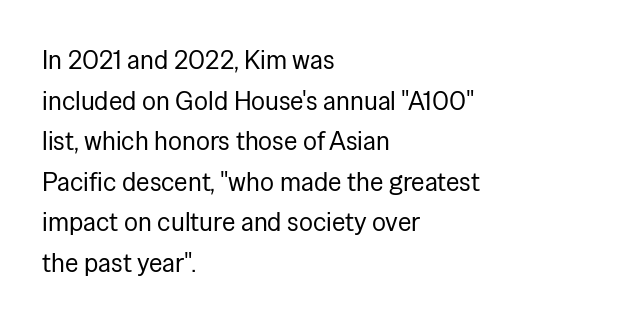
The zone under the glyphs is completely vacant. Letters have the restrained weight of plain body copy at most. Line beginnings align vertically; line endings do not. The gaps between neighbouring characters are ordinary and unremarkable.
